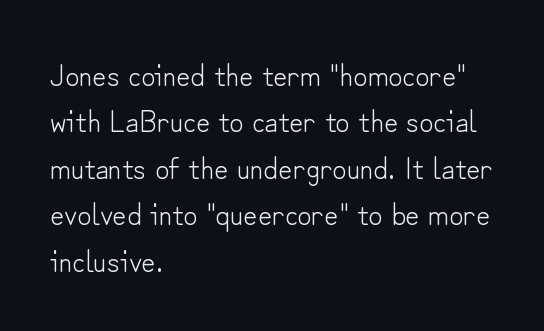
Notice how the stems are strictly vertical — no italics here. Does the copy run flush right? No — it runs flush left. Descender tails drop into unmarked territory. The letterforms sit at book weight or below. Compared with typical paragraphs, the rows here are spaced about the same.
